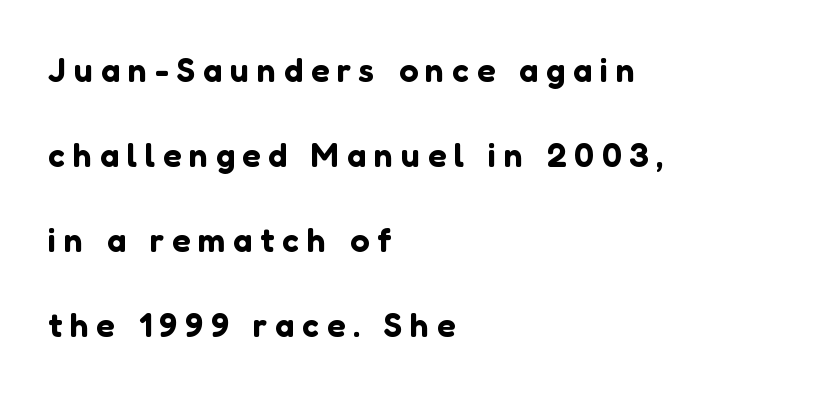
The image shows 34 px sans-serif type, upright; set left-aligned, loose line spacing (2.5x), unusually wide letter spacing (+0.23 em), not underlined; low stroke contrast and a medium x-height.
